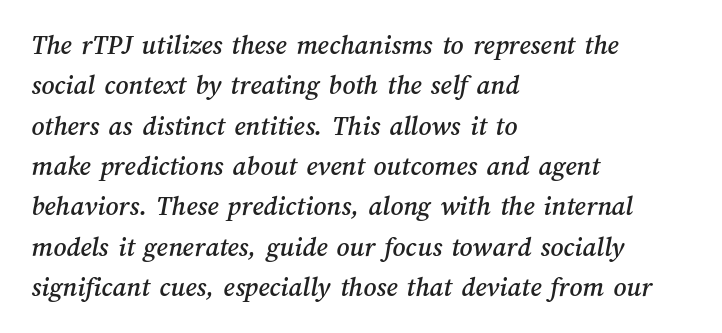
{"width": "normal", "stroke_contrast": "medium", "x_height": "medium", "monospaced": "no", "underline": "no", "align": "left", "line_spacing": "normal", "line_spacing_ratio": 1.44, "letter_spacing": "normal", "letter_spacing_em": 0.0, "glyph_px": 28}
